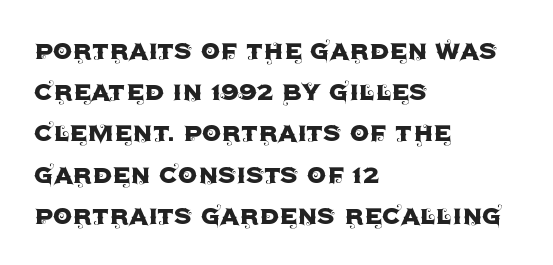
The image shows 31 px sans-serif type, upright; set left-aligned, normal line spacing (1.33x), normal letter spacing, not underlined; a large x-height.
